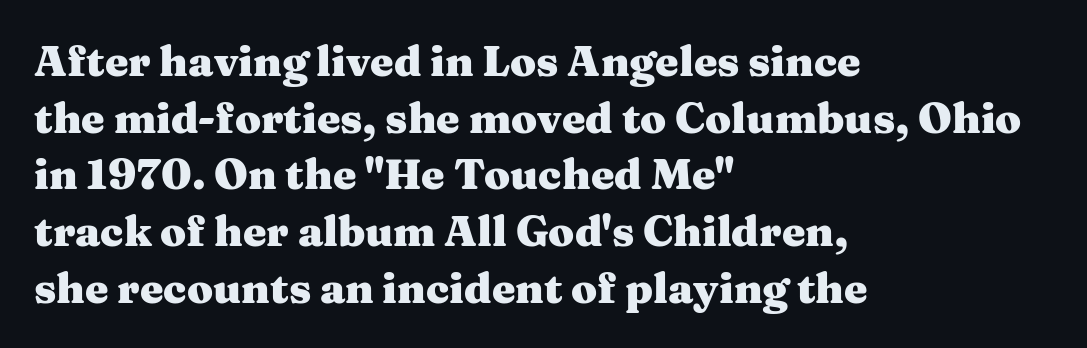
The image shows 42 px heavy, wide serif type, upright; set left-aligned, normal line spacing (1.35x), normal letter spacing, not underlined; medium stroke contrast and a medium x-height.
